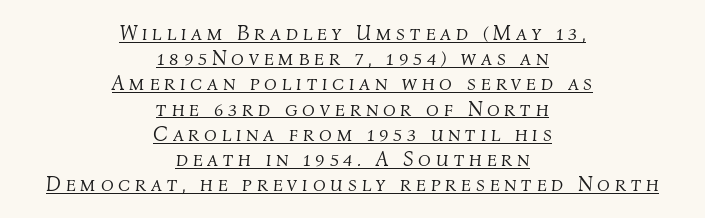
The image shows 21 px text type, italic (leaning right); set centered, line spacing 1.2x, unusually wide letter spacing (+0.23 em), underlined.
